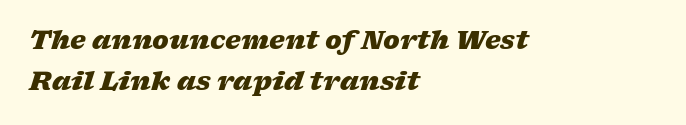
Set as a true bold cut, around the 700 mark. In CSS terms this would be text-align: left. This sample keeps an unexceptional amount of space between lines. Glyph-to-glyph distance matches everyday printed text. Compared with ordinary roman type, these characters are visibly tilted. The string is rendered with underlining switched off.
